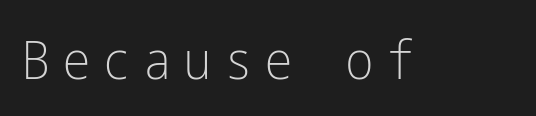
Substantial extra tracking has been applied to these lines. The font family rendered here belongs to the sans-serif group. Rule under the text: the space is simply empty. Weight class: somewhere from thin through regular.
